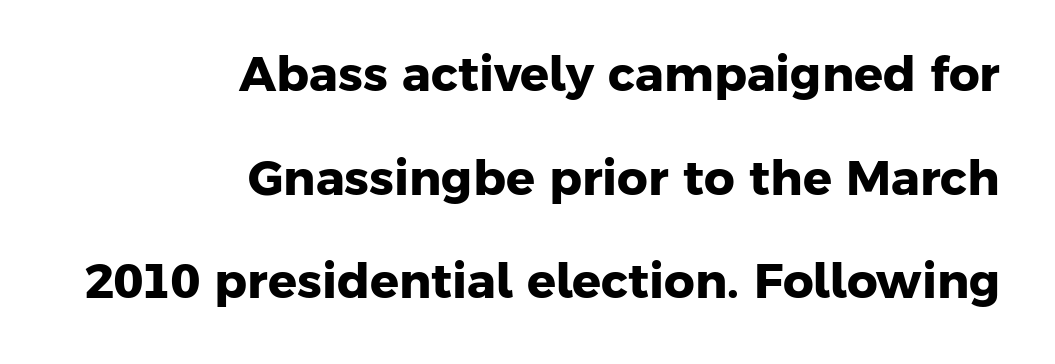
Q: Is the text bold? A: Yes.
Q: Is the typeface a serif or a sans-serif typeface? A: Sans-serif.
Q: Is the text underlined? A: No.
Q: How is the paragraph aligned? A: Right-aligned.
Q: Is the spacing between letters normal or unusually wide? A: Normal.
Q: Is the spacing between lines tight, normal or loose? A: Loose.
Q: Width (condensed, normal, or wide)? A: Normal.
Q: Stroke contrast? A: Low.
Q: x-height? A: Medium.
Q: Monospaced? A: No.
